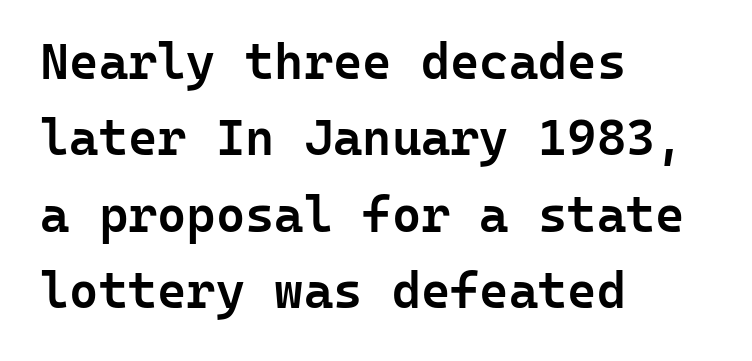
Quick note: not italic, upright. Honestly, the row spacing looks completely unremarkable. This is sans-serif lettering, the kind often seen on screens and signage. Check the space under the baseline: it is left empty. Every character here occupies the same horizontal width, giving the sample a typewriter-like rhythm.
